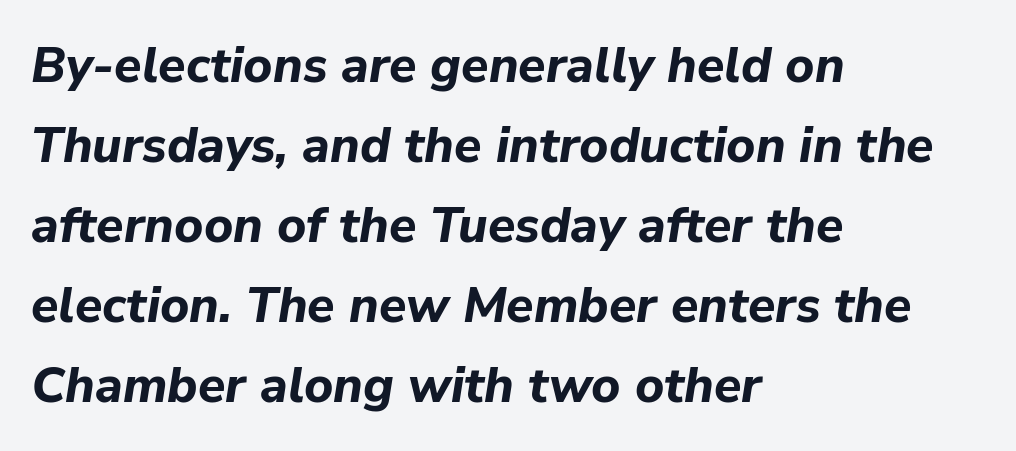
{"italic": "yes", "lean": "right", "slant_degrees": 9, "bold": "yes", "weight": "bold", "width": "normal", "stroke_contrast": "low", "x_height": "medium", "monospaced": "no", "underline": "no", "align": "left", "line_spacing": "normal", "line_spacing_ratio": 1.6, "letter_spacing": "normal", "letter_spacing_em": 0.0, "glyph_px": 50}
